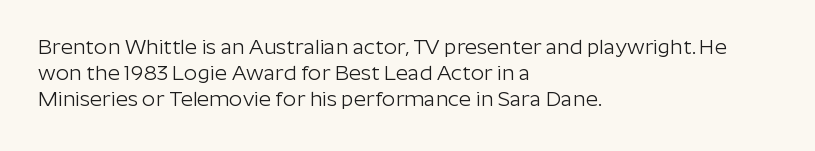
Does extra space separate the letters? No, they use regular spacing. Layout note: lines flush left. The area under the type is left untouched. This reads as an unemphasized weight, regular at the heaviest. This is roman type, the default non-slanted kind. Vertical spacing — default.
